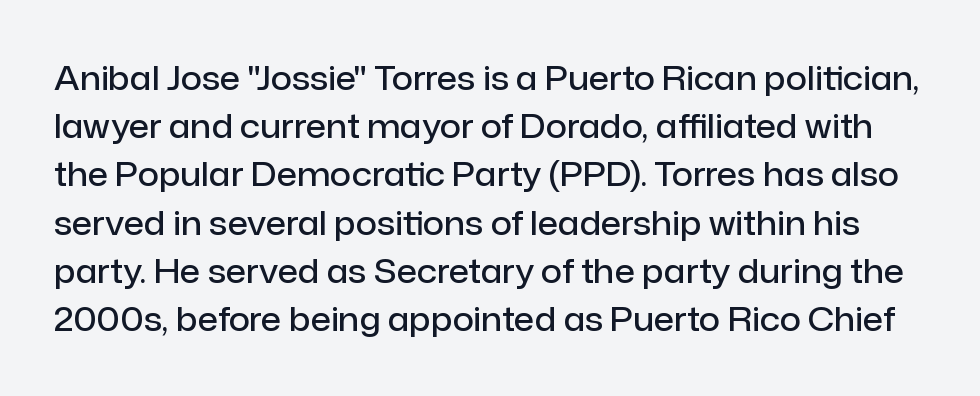
Q: Is the text bold? A: Semi-bold.
Q: Is the text italic (slanted)? A: No, it is upright.
Q: Is the typeface a serif or a sans-serif typeface? A: Sans-serif.
Q: Is the text underlined? A: No.
Q: Is the spacing between letters normal or unusually wide? A: Normal.
Q: Is the spacing between lines tight, normal or loose? A: Normal.
Q: Width (condensed, normal, or wide)? A: Normal.
Q: Stroke contrast? A: Low.
Q: x-height? A: Medium.
Q: Monospaced? A: No.
